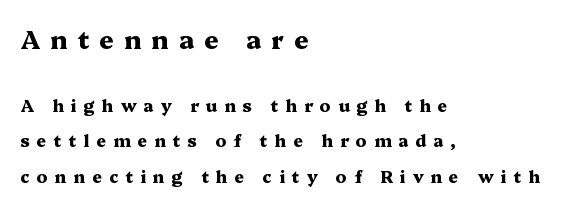
The image shows 25 px bold type, upright; set left-aligned, loose line spacing (2.08x), unusually wide letter spacing (+0.41 em), not underlined; the first (top) block is 1.47x larger.
